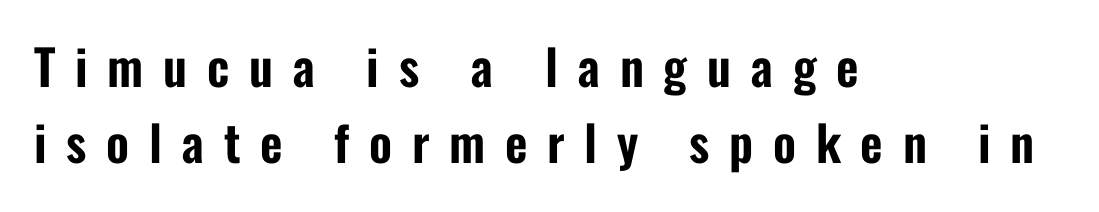
Spacing verdict: proportional, widths tailored to each character. Casual observation: everything's shoved over to the left. Display-style spreading of the glyphs; the letterfit is very open. A typesetter would call this leading conventional body-copy spacing. Look at the bottom of the vertical strokes: they stop flat, with no serifs. Upright lettering throughout.
